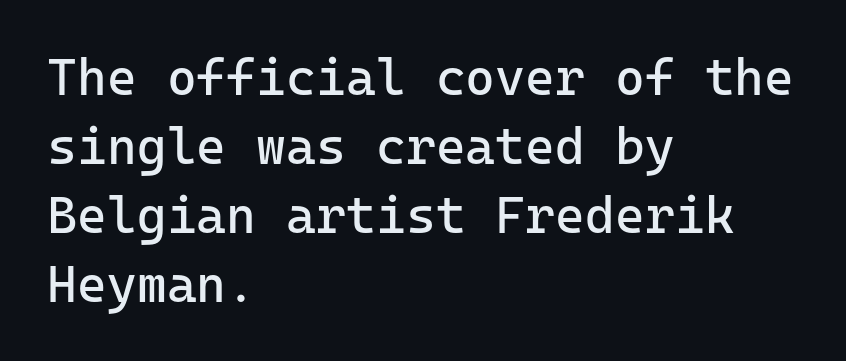
The face used here is monospaced, like something from a code editor. Vertical stems look standard width or narrower in stroke. The vertical gap from one line to the next is medium. Has an underline been added? It has not.
